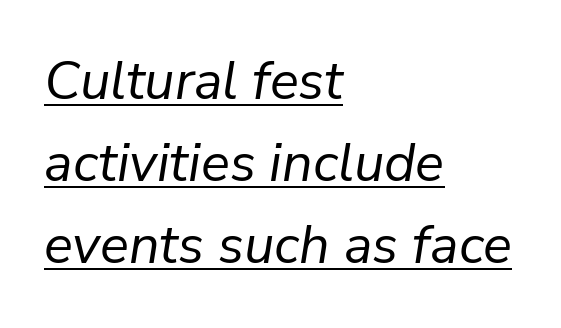
The image shows 54 px regular-weight type, italic (leaning right); set left-aligned, normal line spacing (1.52x), normal letter spacing, underlined; low stroke contrast and a medium x-height.
